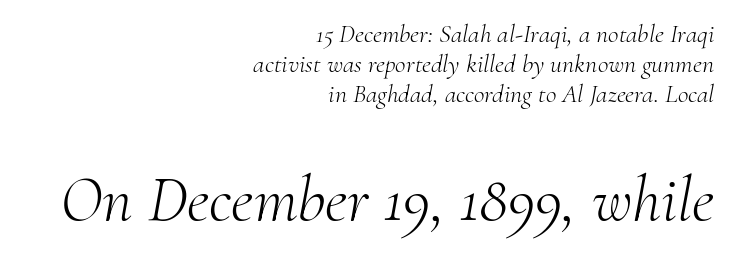
Serif or sans? Serif — the stroke terminals have little feet. The paragraph has a hard right edge and a soft left edge. Is this a fixed-width face? No — the glyphs have proportional, varying widths. Would a proofreader flag this as italicized? Yes. The following chunk of copy outweighs the initial chunk in type size.
